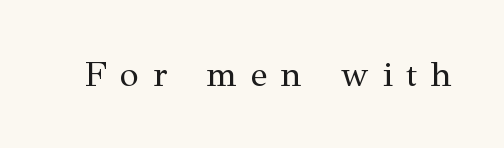
These glyphs show unthickened strokes, regular width or finer. Nope, not italic — everything's standing straight. Do the characters align in a grid? No, the font is proportional. Rule under the text: the space is simply empty. Font category for this specimen: serif. The tracking jumps out immediately: characters are airy and widely separated.
